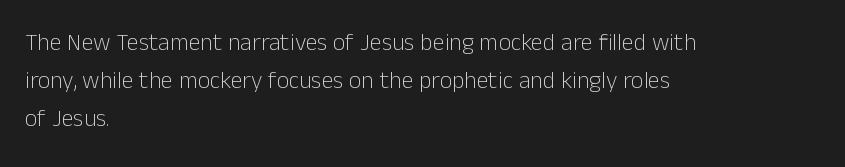
Caption: standard tracking, unaltered. How would I describe the line gaps? Plain and ordinary. Notice how the stems are strictly vertical — no italics here. The typeface has the unassuming heft of standard copy or less. The lines are quadded left.
